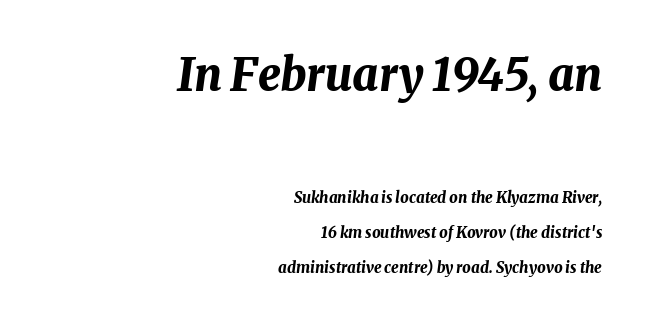
The image shows 45 px bold type, italic (leaning right); set right-aligned, loose line spacing (2.35x), normal letter spacing, not underlined; the first (top) block is 3.0x larger; medium stroke contrast and a medium x-height.
